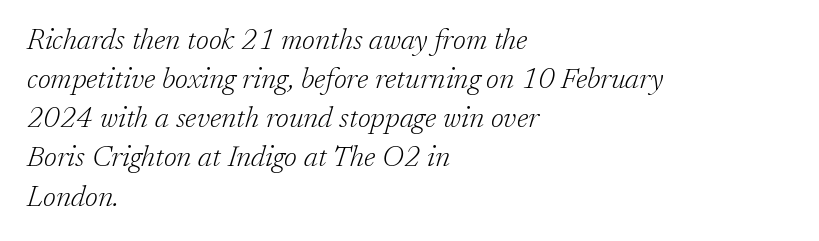
{"serif": "yes", "italic": "yes", "lean": "right", "slant_degrees": 17, "bold": "no", "weight": "light", "width": "normal", "stroke_contrast": "low", "x_height": "medium", "monospaced": "no", "underline": "no", "align": "left", "line_spacing": "normal", "line_spacing_ratio": 1.35, "letter_spacing": "normal", "letter_spacing_em": 0.0, "glyph_px": 29}
